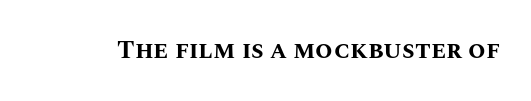
{"italic": "no", "bold": "yes", "underline": "no", "letter_spacing": "normal", "letter_spacing_em": 0.0, "glyph_px": 25}
